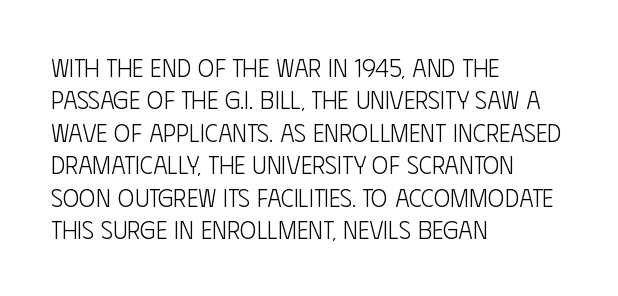
The image shows 25 px text type, upright; set left-aligned, normal line spacing (1.3x), normal letter spacing, not underlined.
